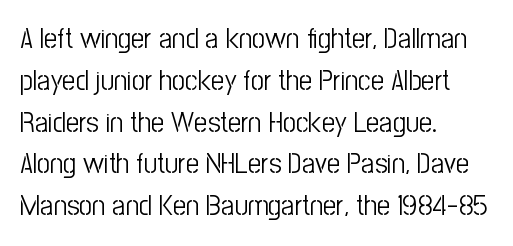
The image shows 29 px light, condensed sans-serif type, upright; set left-aligned, normal line spacing (1.44x), normal letter spacing, not underlined; low stroke contrast and a medium x-height.
